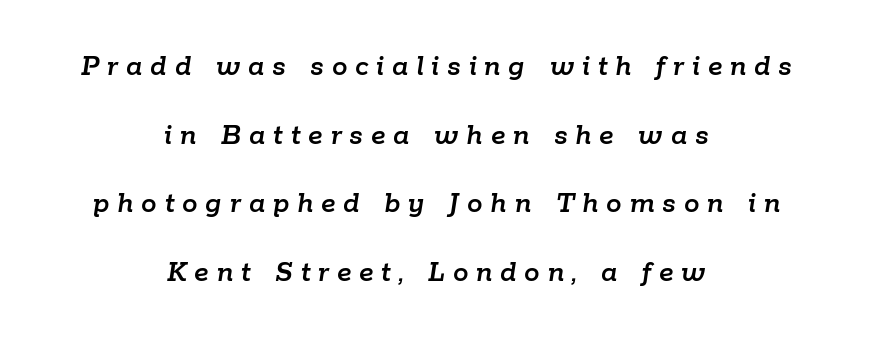
{"italic": "yes", "lean": "right", "slant_degrees": 9, "width": "normal", "stroke_contrast": "low", "x_height": "medium", "monospaced": "no", "underline": "no", "align": "center", "line_spacing": "loose", "line_spacing_ratio": 2.21, "letter_spacing": "wide", "letter_spacing_em": 0.25, "glyph_px": 31}
